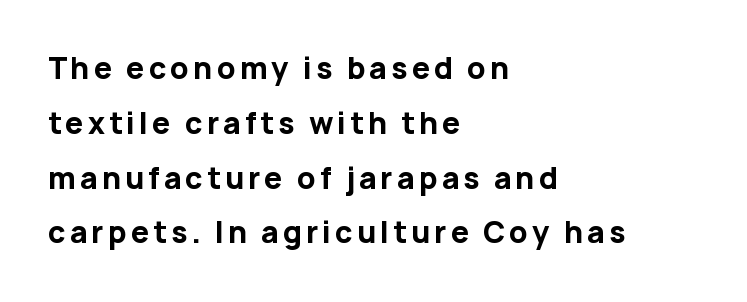
{"serif": "no", "italic": "no", "bold": "yes", "weight": "bold", "width": "normal", "stroke_contrast": "low", "x_height": "medium", "monospaced": "no", "underline": "no", "align": "left", "line_spacing_ratio": 1.89, "glyph_px": 29}
